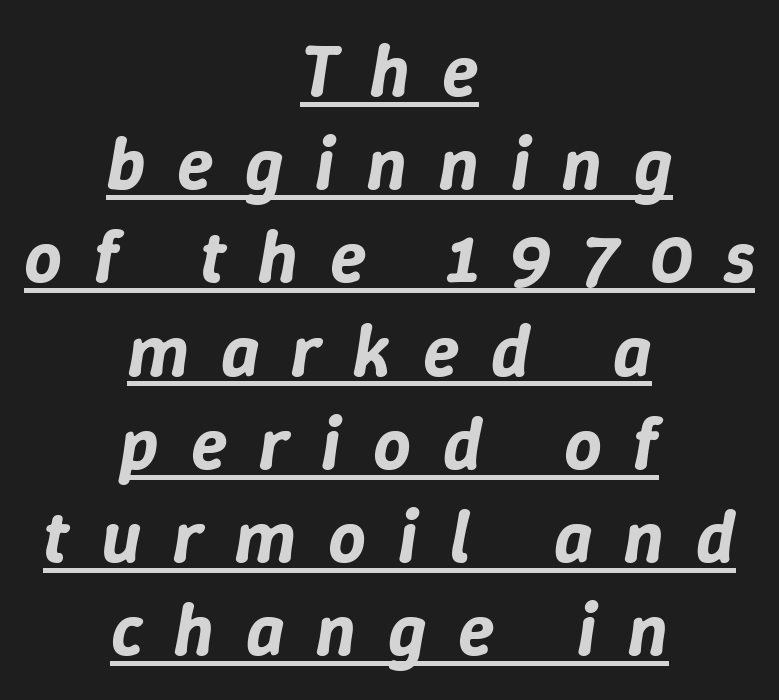
A typesetter would call this heavily tracked-out type. Tall strokes in this sample are angled rather than plumb. These lines stack symmetrically, like a column narrowing and widening about its center. The rendering uses the underline text-decoration.
